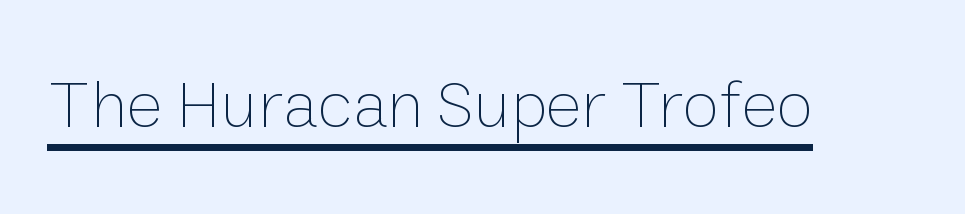
Has an underline been added? It has. The face used here is rendered with its standard letterfit. Stem width sits at or under what a default text font uses. Here the designer chose a conventional face with non-uniform glyph widths. The typography opts for an upright posture over an oblique one.
